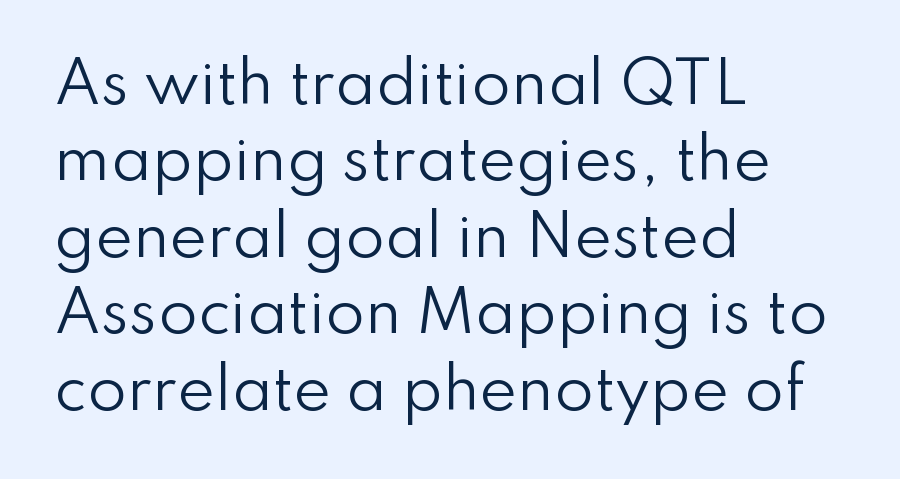
Q: Is the text bold? A: No.
Q: Is the text italic (slanted)? A: No, it is upright.
Q: Is the typeface a serif or a sans-serif typeface? A: Sans-serif.
Q: Is the text underlined? A: No.
Q: How is the paragraph aligned? A: Left-aligned.
Q: Is the spacing between letters normal or unusually wide? A: Normal.
Q: Is the spacing between lines tight, normal or loose? A: Normal.
Q: Width (condensed, normal, or wide)? A: Normal.
Q: Stroke contrast? A: Low.
Q: x-height? A: Small.
Q: Monospaced? A: No.
